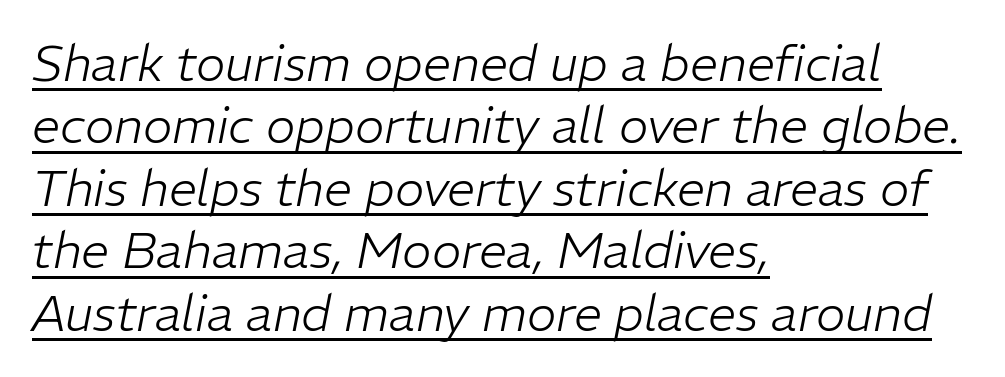
Q: Is the text bold? A: No.
Q: Is the text italic (slanted)? A: Yes, it leans right by about 11 degrees.
Q: Is the text underlined? A: Yes.
Q: How is the paragraph aligned? A: Left-aligned.
Q: Is the spacing between letters normal or unusually wide? A: Normal.
Q: Is the spacing between lines tight, normal or loose? A: Normal.
Q: Width (condensed, normal, or wide)? A: Normal.
Q: Stroke contrast? A: Low.
Q: x-height? A: Medium.
Q: Monospaced? A: No.
